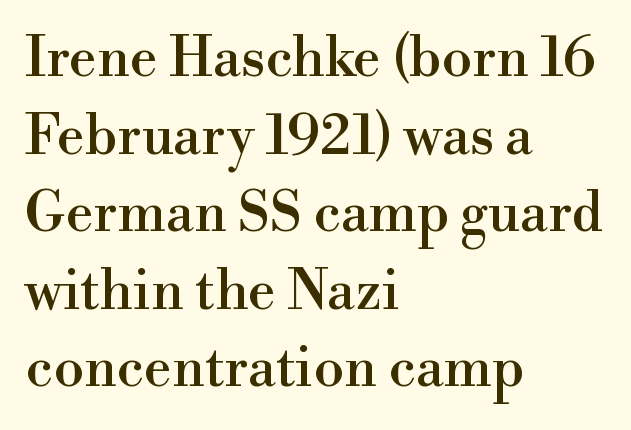
Q: Is the text italic (slanted)? A: No, it is upright.
Q: Is the typeface a serif or a sans-serif typeface? A: Serif.
Q: Is the text underlined? A: No.
Q: How is the paragraph aligned? A: Left-aligned.
Q: Is the spacing between letters normal or unusually wide? A: Normal.
Q: Is the spacing between lines tight, normal or loose? A: Normal.
Q: Width (condensed, normal, or wide)? A: Normal.
Q: Stroke contrast? A: High.
Q: x-height? A: Small.
Q: Monospaced? A: No.
